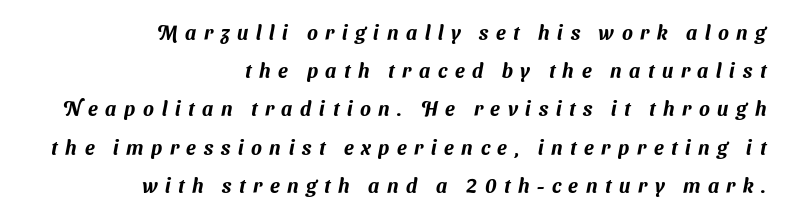
Q: Is the text underlined? A: No.
Q: How is the paragraph aligned? A: Right-aligned.
Q: Is the spacing between letters normal or unusually wide? A: Unusually wide.
Q: Is the spacing between lines tight, normal or loose? A: Loose.
